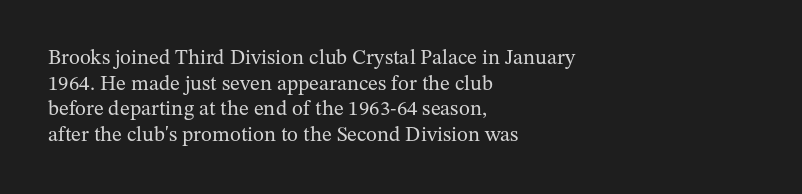
Q: Is the text bold? A: No.
Q: Is the text italic (slanted)? A: No, it is upright.
Q: Is the text underlined? A: No.
Q: How is the paragraph aligned? A: Left-aligned.
Q: Is the spacing between letters normal or unusually wide? A: Normal.
